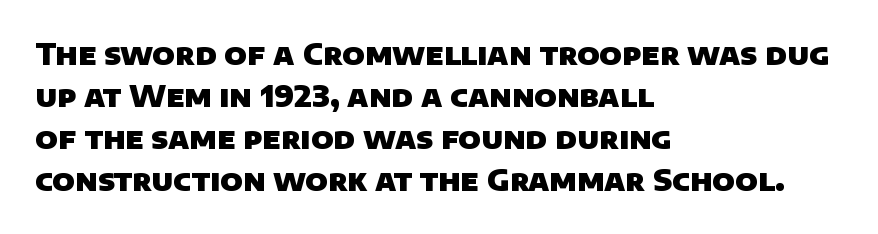
The area under the type is left untouched. If you measured baseline to baseline, you'd find a middling distance. Typographically, this falls in the sans-serif category. Do the characters align in a grid? No, the font is proportional.
